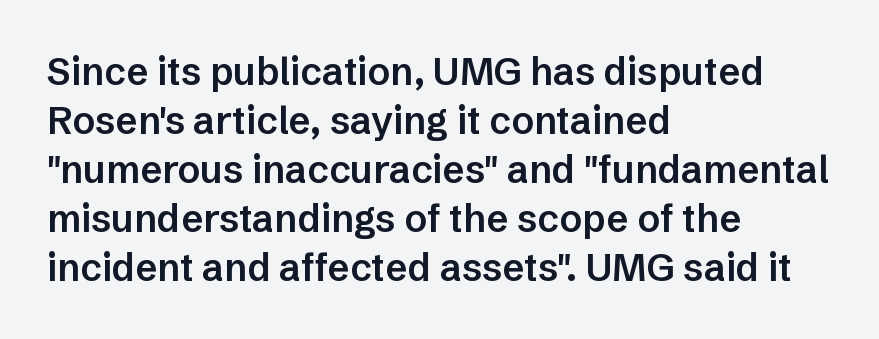
Q: Is the text bold? A: Semi-bold.
Q: Is the text italic (slanted)? A: No, it is upright.
Q: Is the typeface a serif or a sans-serif typeface? A: Sans-serif.
Q: Is the text underlined? A: No.
Q: How is the paragraph aligned? A: Left-aligned.
Q: Is the spacing between letters normal or unusually wide? A: Normal.
Q: Is the spacing between lines tight, normal or loose? A: Normal.
Q: Width (condensed, normal, or wide)? A: Normal.
Q: Stroke contrast? A: Low.
Q: x-height? A: Medium.
Q: Monospaced? A: No.
